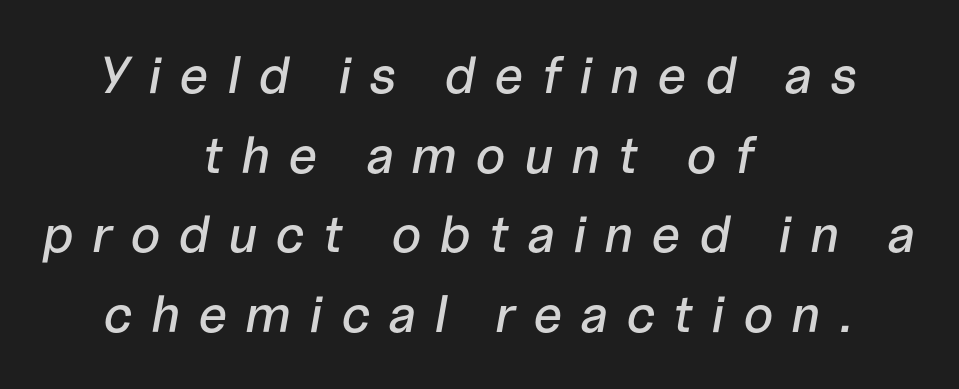
Q: Is the text italic (slanted)? A: Yes, it leans right by about 10 degrees.
Q: Is the text underlined? A: No.
Q: How is the paragraph aligned? A: Centered.
Q: Is the spacing between letters normal or unusually wide? A: Unusually wide.
Q: Is the spacing between lines tight, normal or loose? A: Normal.
Q: Width (condensed, normal, or wide)? A: Normal.
Q: Stroke contrast? A: Low.
Q: x-height? A: Medium.
Q: Monospaced? A: No.
